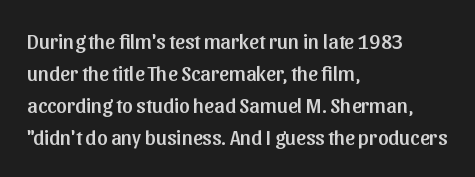
Q: Is the text italic (slanted)? A: No, it is upright.
Q: Is the text underlined? A: No.
Q: How is the paragraph aligned? A: Left-aligned.
Q: Is the spacing between letters normal or unusually wide? A: Normal.
Q: Is the spacing between lines tight, normal or loose? A: Normal.
